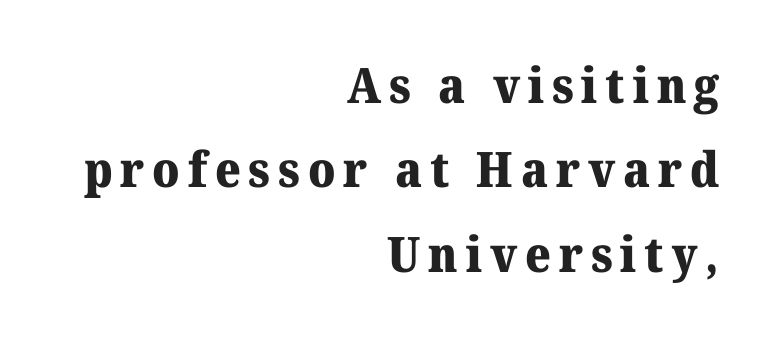
Casual observation: everything's shoved over to the right. Typesetter's note: full bold, strokes at maximum text heaviness. It's the straight-up-and-down kind of type. The characters display serif detailing at their extremities.
